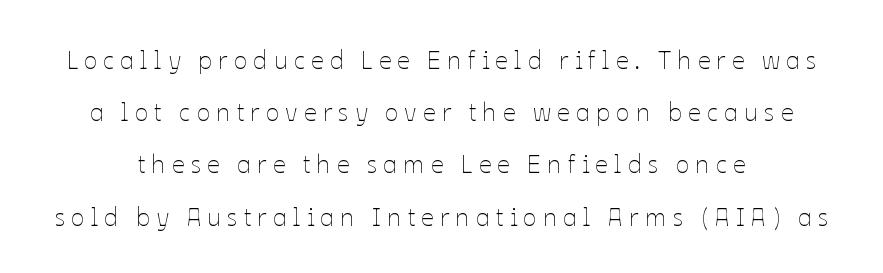
A bare baseline throughout the passage. Loosely led — the rows are spread out. Does extra space separate the letters? Yes, quite a lot of it. Weight: regular or lighter. The lettering stays uniformly vertical, giving the passage a roman look.
